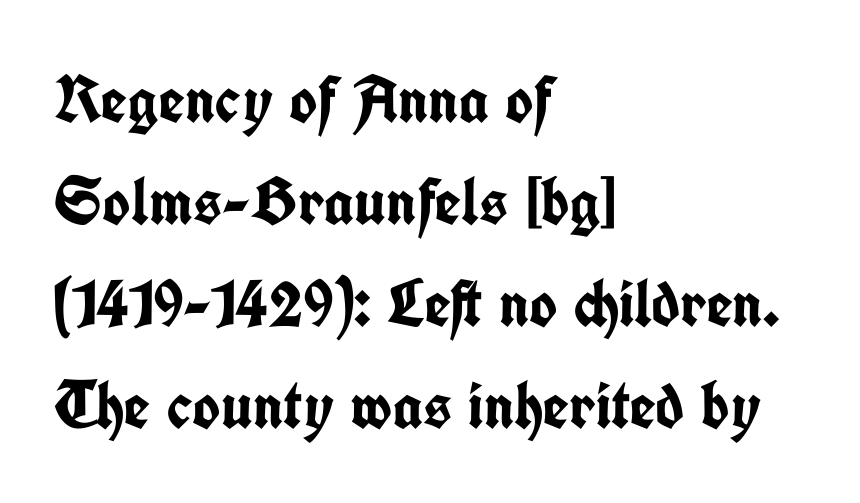
Nobody drew a line under any word here. The letterforms sit shoulder to shoulder at normal distance. This is the regular roman posture of the typeface. Spacing verdict: proportional, widths tailored to each character. Pretty heavy lettering here — definitely bold. The paragraph shown leans on its left margin.
